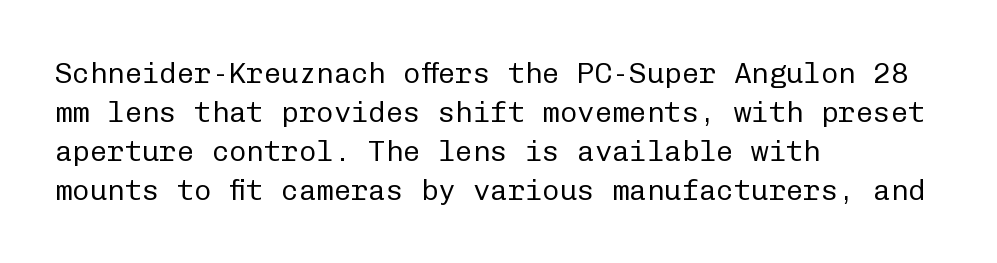
The image shows 29 px regular-weight sans-serif type, upright, monospaced; set left-aligned, normal line spacing (1.34x), normal letter spacing, not underlined; low stroke contrast and a medium x-height.
